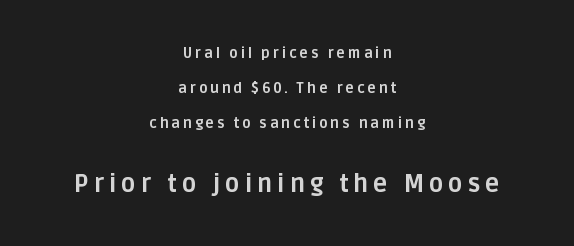
{"italic": "no", "bold": "yes", "underline": "no", "align": "center", "line_spacing": "loose", "line_spacing_ratio": 2.5, "letter_spacing": "wide", "letter_spacing_em": 0.21, "larger_block": "second", "size_ratio": 1.71, "glyph_px": 24}
